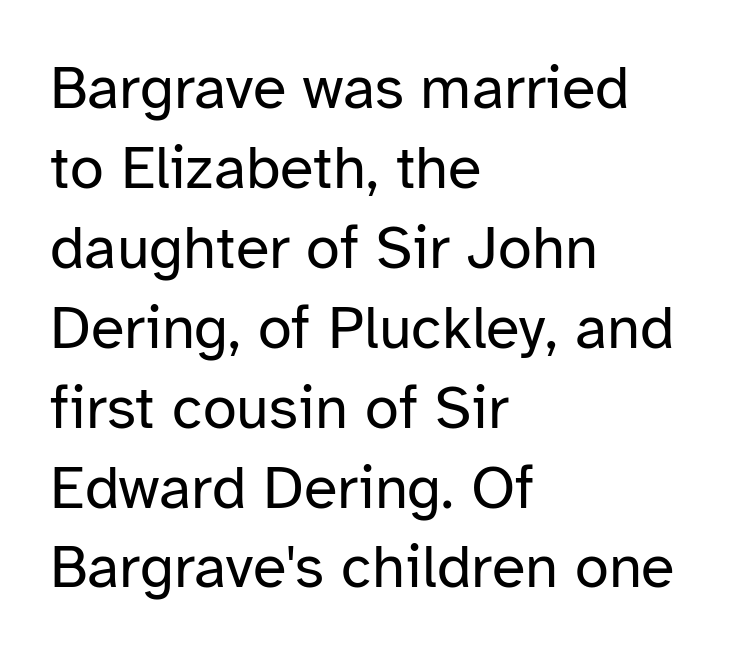
{"serif": "no", "italic": "no", "bold": "no", "weight": "regular", "width": "normal", "stroke_contrast": "low", "x_height": "medium", "monospaced": "no", "underline": "no", "align": "left", "line_spacing": "normal", "line_spacing_ratio": 1.31, "letter_spacing": "normal", "letter_spacing_em": 0.0, "glyph_px": 61}
